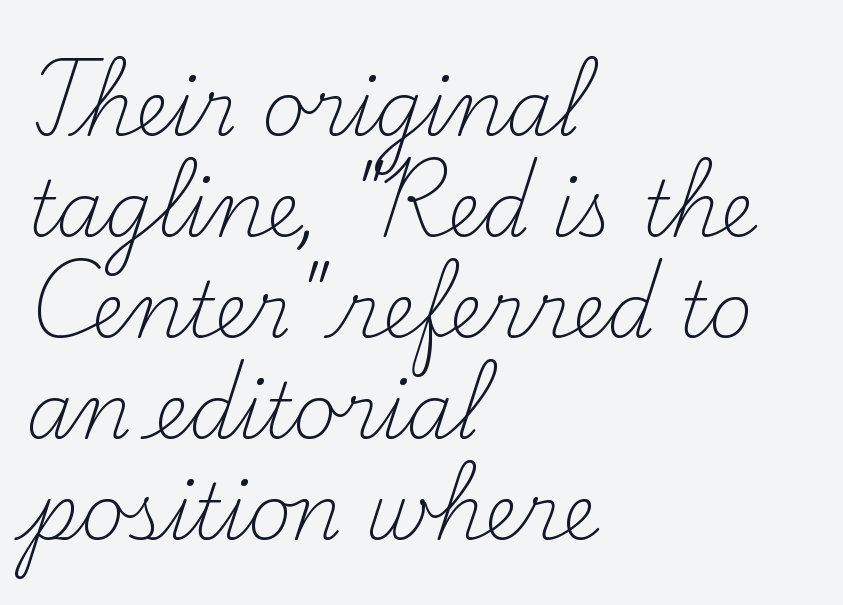
Q: Is the text bold? A: No.
Q: Is the text italic (slanted)? A: Yes.
Q: Is the text underlined? A: No.
Q: How is the paragraph aligned? A: Left-aligned.
Q: Is the spacing between letters normal or unusually wide? A: Normal.
Q: Is the spacing between lines tight, normal or loose? A: Normal.
Q: Width (condensed, normal, or wide)? A: Normal.
Q: Stroke contrast? A: Medium.
Q: x-height? A: Small.
Q: Monospaced? A: No.
